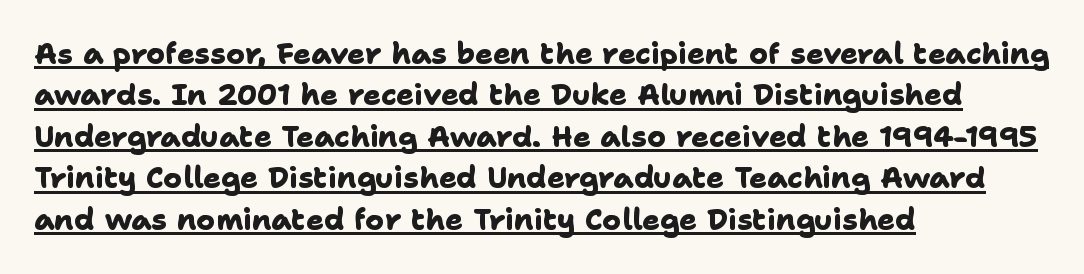
The image shows 29 px heavy sans-serif type; set left-aligned, normal line spacing (1.43x), normal letter spacing, underlined; low stroke contrast and a medium x-height.
